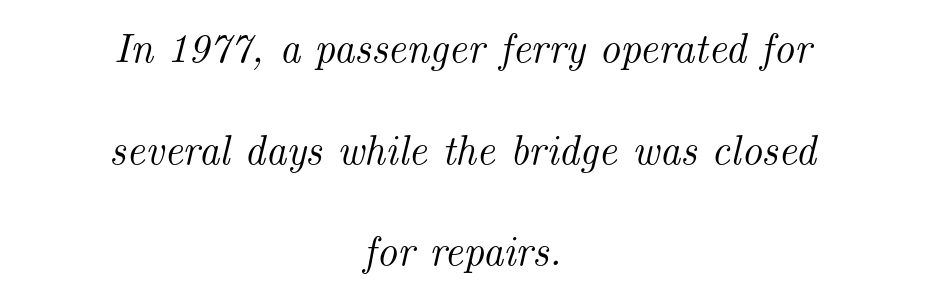
Posture: slanted. Students, note that the glyphs here touch the page at normal intervals. Where is the straight margin? There isn't one; the lines are centered. These lines are composed in type with serifs. The face used here is proportionally spaced, like ordinary book or web type. Descenders are the only things crossing below the line.
